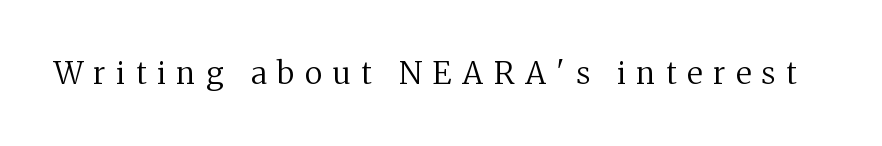
Old-style or modern, the face here clearly has serifs. These lines are rendered in a variable-pitch font. The gaps between neighbouring characters are conspicuously large. Posture: straight, roman, zero tilt. The string is rendered with underlining switched off.
